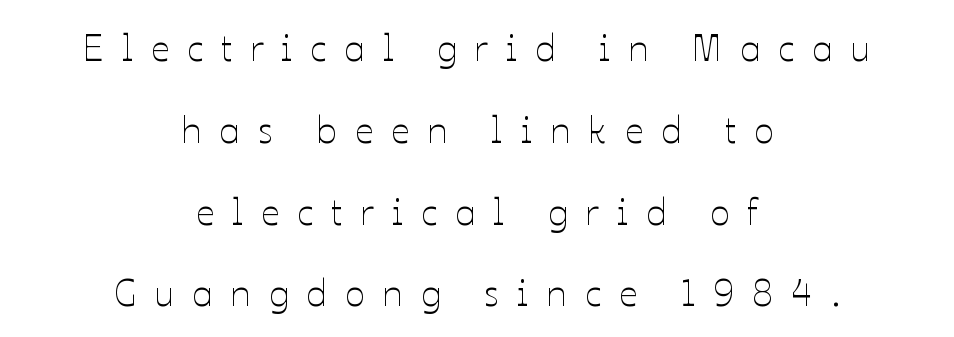
{"italic": "no", "bold": "no", "weight": "thin", "width": "normal", "stroke_contrast": "low", "x_height": "medium", "monospaced": "no", "underline": "no", "align": "center", "line_spacing": "loose", "line_spacing_ratio": 2.21, "letter_spacing": "wide", "letter_spacing_em": 0.48, "glyph_px": 37}
